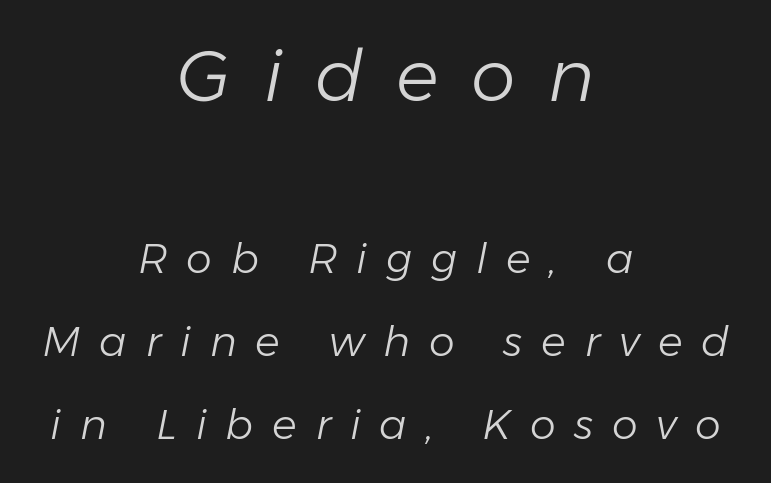
Q: Is the text bold? A: No.
Q: Is the text italic (slanted)? A: Yes, it leans right by about 11 degrees.
Q: Is the text underlined? A: No.
Q: How is the paragraph aligned? A: Centered.
Q: Is the spacing between letters normal or unusually wide? A: Unusually wide.
Q: Is the spacing between lines tight, normal or loose? A: Loose.
Q: Which block of text is set in a larger size, the first (top) or the second (bottom)? A: The first (top) one.
Q: Width (condensed, normal, or wide)? A: Normal.
Q: Stroke contrast? A: Low.
Q: x-height? A: Medium.
Q: Monospaced? A: No.
